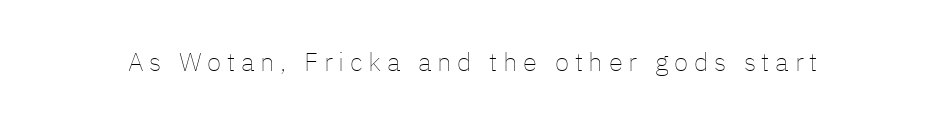
{"italic": "no", "bold": "no", "underline": "no", "letter_spacing": "wide", "letter_spacing_em": 0.22, "glyph_px": 26}
